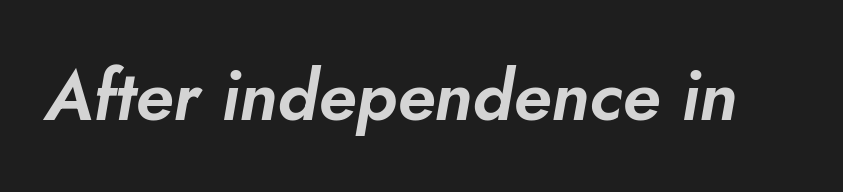
Q: Is the text italic (slanted)? A: Yes, it leans right by about 5 degrees.
Q: Is the text underlined? A: No.
Q: Is the spacing between letters normal or unusually wide? A: Normal.
Q: Width (condensed, normal, or wide)? A: Normal.
Q: Stroke contrast? A: Low.
Q: x-height? A: Small.
Q: Monospaced? A: No.
